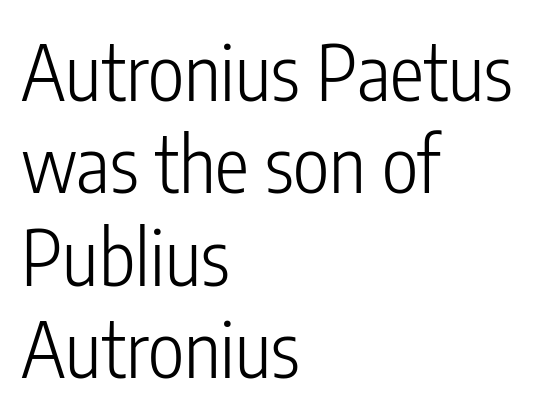
The letters stand upright; this is a roman face. The letterforms sit at book weight or below. Descenders hang freely into open space. Examine the stroke ends and you'll find no serifs.
